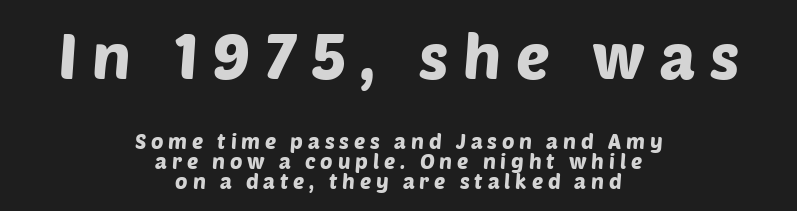
Q: Is the typeface a serif or a sans-serif typeface? A: Sans-serif.
Q: Is the text underlined? A: No.
Q: How is the paragraph aligned? A: Centered.
Q: Is the spacing between letters normal or unusually wide? A: Unusually wide.
Q: Is the spacing between lines tight, normal or loose? A: Tight.
Q: Which block of text is set in a larger size, the first (top) or the second (bottom)? A: The first (top) one.
Q: Width (condensed, normal, or wide)? A: Normal.
Q: Stroke contrast? A: Low.
Q: x-height? A: Large.
Q: Monospaced? A: No.
